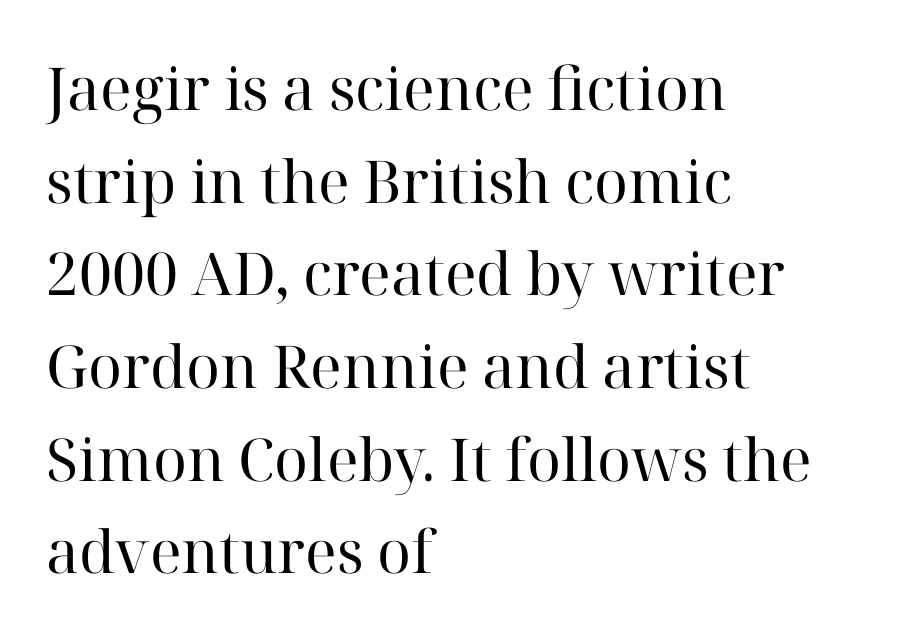
{"serif": "yes", "italic": "no", "bold": "no", "weight": "regular", "width": "normal", "stroke_contrast": "high", "x_height": "medium", "monospaced": "no", "underline": "no", "align": "left", "line_spacing": "normal", "line_spacing_ratio": 1.57, "letter_spacing": "normal", "letter_spacing_em": 0.0, "glyph_px": 59}
